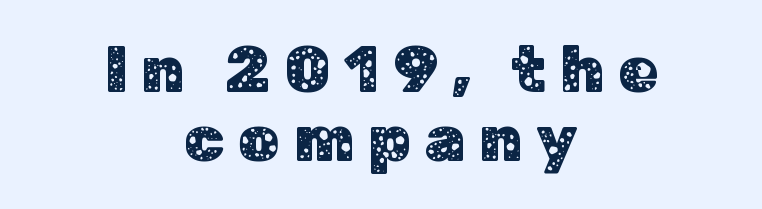
The image shows 65 px sans-serif type, upright; set centered, tight line spacing (1.06x), unusually wide letter spacing (+0.21 em), not underlined; low stroke contrast and a medium x-height.
